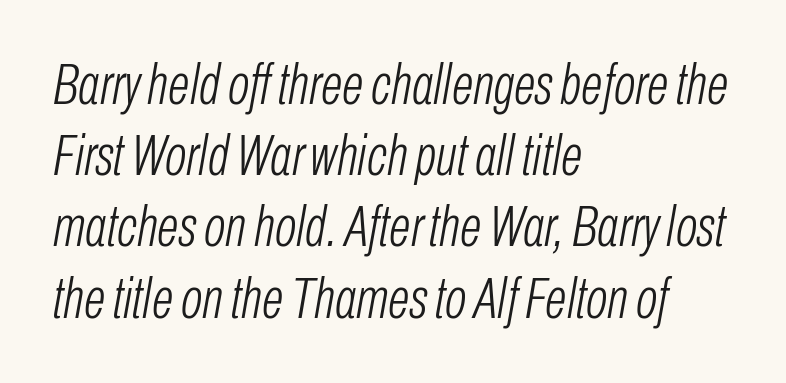
The image shows 57 px light, condensed type, italic (leaning right); set left-aligned, normal line spacing (1.25x), normal letter spacing, not underlined; low stroke contrast and a medium x-height.
